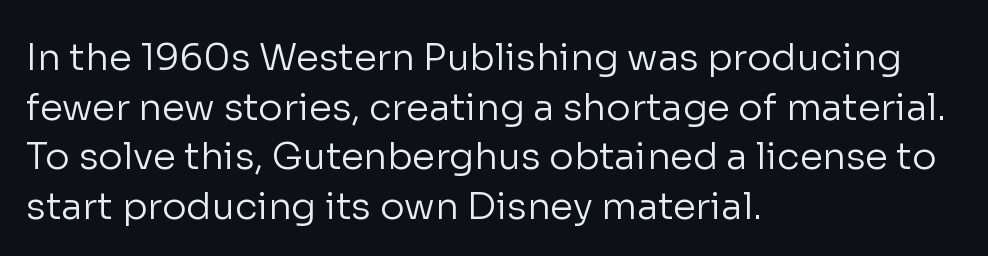
The image shows 37 px regular-weight sans-serif type, upright; set left-aligned, normal line spacing (1.34x), normal letter spacing, not underlined; low stroke contrast and a medium x-height.
